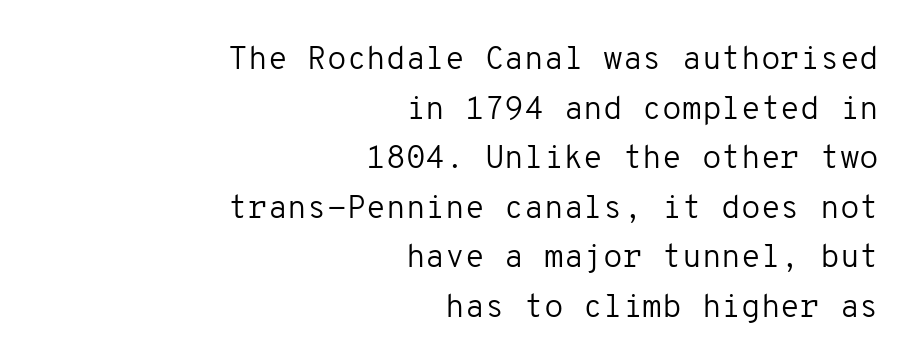
The image shows 32 px regular-weight sans-serif type, upright, monospaced; set right-aligned, normal line spacing (1.55x), normal letter spacing, not underlined; low stroke contrast and a medium x-height.
